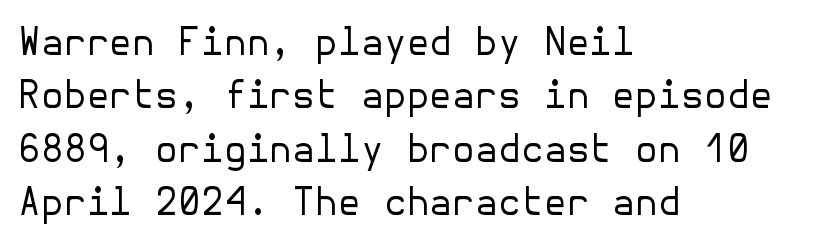
The image shows 37 px regular-weight sans-serif type, upright; set left-aligned, normal line spacing (1.44x), normal letter spacing, not underlined; low stroke contrast and a medium x-height.
